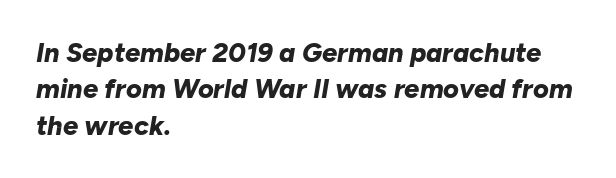
The image shows 27 px bold type, italic (leaning right); set left-aligned, normal line spacing (1.35x), normal letter spacing, not underlined.
